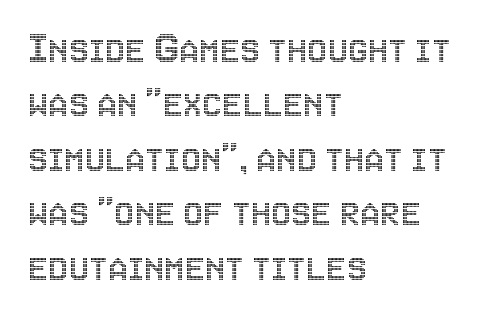
The image shows 45 px condensed type, upright; set left-aligned, line spacing 1.21x, normal letter spacing, not underlined; a large x-height.
